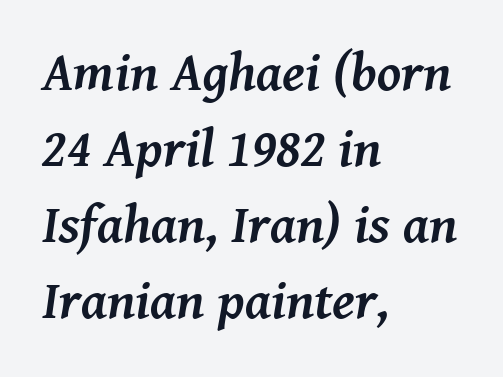
{"serif": "yes", "italic": "yes", "lean": "right", "slant_degrees": 8, "bold": "yes", "weight": "semibold", "width": "normal", "stroke_contrast": "medium", "x_height": "medium", "monospaced": "no", "underline": "no", "align": "left", "line_spacing": "normal", "line_spacing_ratio": 1.41, "letter_spacing": "normal", "letter_spacing_em": 0.0, "glyph_px": 54}
